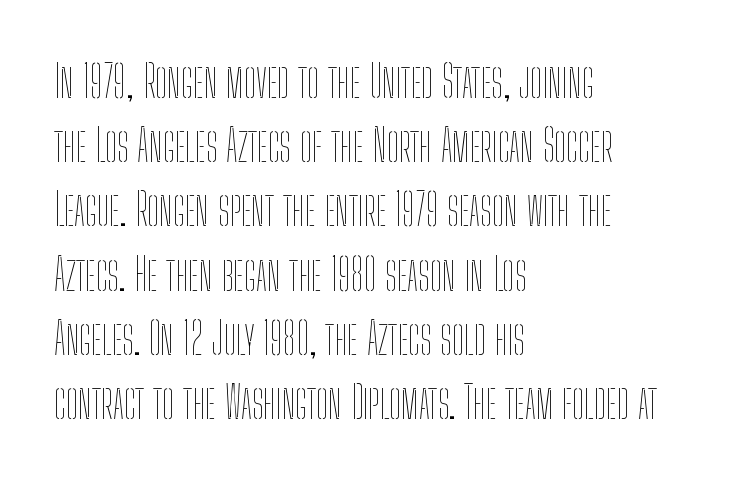
Q: Is the text bold? A: No.
Q: Is the text italic (slanted)? A: No, it is upright.
Q: Is the text underlined? A: No.
Q: How is the paragraph aligned? A: Left-aligned.
Q: Is the spacing between letters normal or unusually wide? A: Normal.
Q: Is the spacing between lines tight, normal or loose? A: Normal.
Q: Width (condensed, normal, or wide)? A: Condensed.
Q: Stroke contrast? A: Low.
Q: x-height? A: Medium.
Q: Monospaced? A: No.
